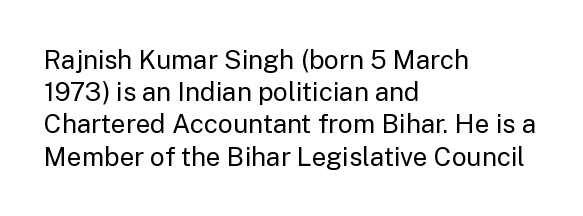
{"italic": "no", "bold": "no", "underline": "no", "align": "left", "line_spacing_ratio": 1.24, "letter_spacing": "normal", "letter_spacing_em": 0.0, "glyph_px": 26}
